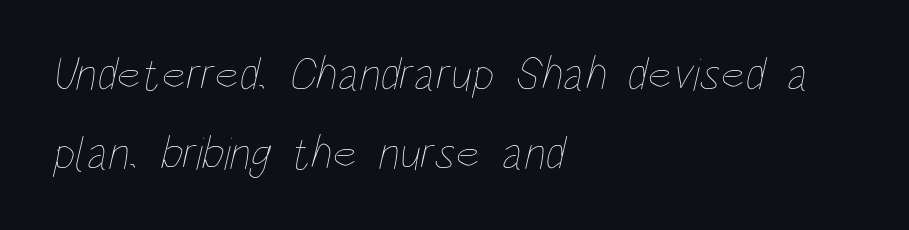
{"bold": "no", "weight": "thin", "width": "condensed", "stroke_contrast": "low", "x_height": "large", "monospaced": "no", "underline": "no", "align": "left", "line_spacing": "normal", "line_spacing_ratio": 1.69, "letter_spacing": "normal", "letter_spacing_em": 0.0, "glyph_px": 47}
